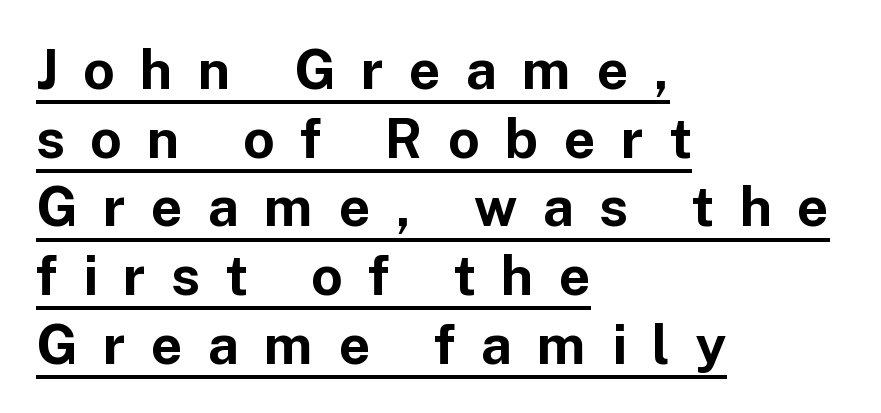
Like a heading marked for emphasis, these lines bear an underscore. Typesetter's note: full bold, strokes at maximum text heaviness. The rendering uses a moderate line-height, typical for paragraphs. The rendering anchors every line to the left-hand side.
